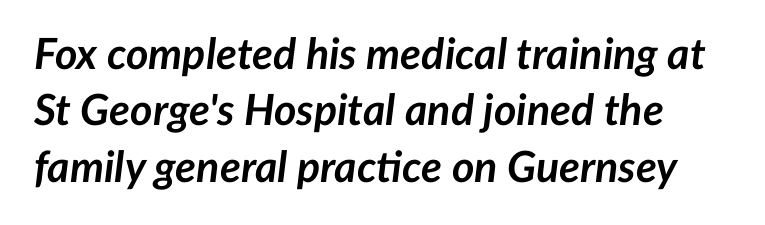
{"italic": "yes", "lean": "right", "slant_degrees": 7, "bold": "yes", "weight": "semibold", "width": "normal", "stroke_contrast": "low", "x_height": "medium", "monospaced": "no", "underline": "no", "line_spacing": "normal", "line_spacing_ratio": 1.31, "letter_spacing": "normal", "letter_spacing_em": 0.0, "glyph_px": 43}
